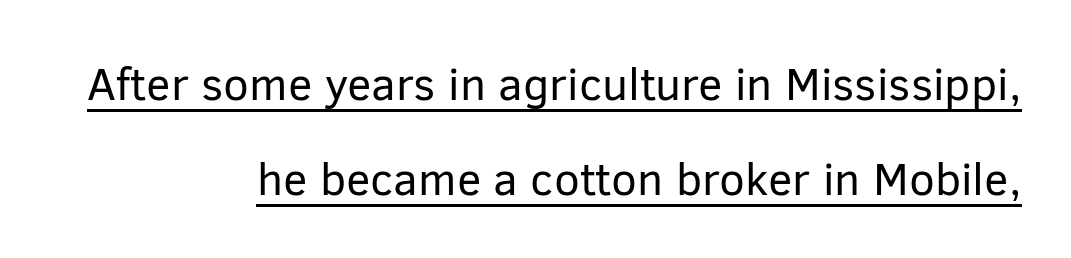
{"serif": "no", "italic": "no", "bold": "no", "weight": "regular", "width": "normal", "stroke_contrast": "low", "x_height": "medium", "monospaced": "no", "underline": "yes", "align": "right", "line_spacing": "loose", "line_spacing_ratio": 2.06, "letter_spacing": "normal", "letter_spacing_em": 0.0, "glyph_px": 46}
